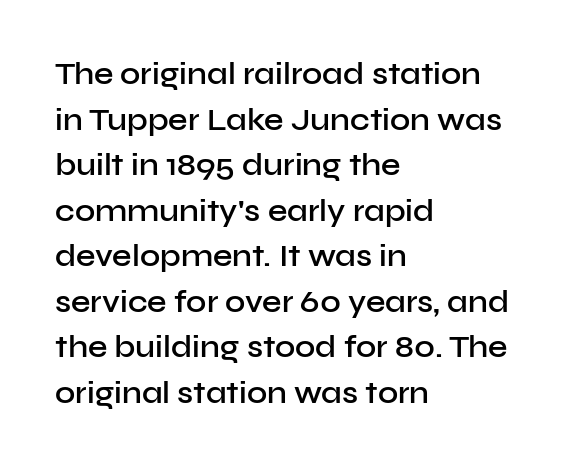
Examine the stroke ends and you'll find no serifs. Typeset ragged right — the left edge is the straight one. Tall strokes in this sample are plumb rather than angled. How would I describe the line gaps? Plain and ordinary. Is this a fixed-width face? No — the glyphs have proportional, varying widths.
